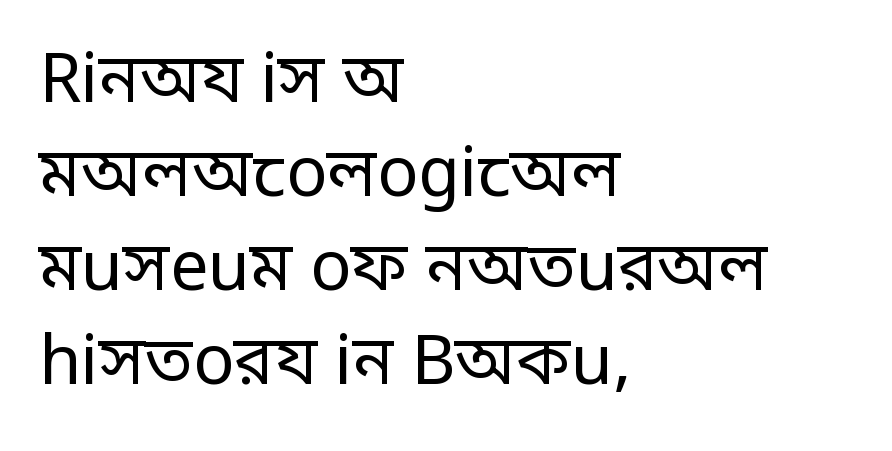
Rendered with straight, roman letterforms. Examine the stroke ends and you'll find no serifs. Spacing verdict: proportional, widths tailored to each character. The lines sit at an ordinary, default distance from one another. The face looks like a standard text weight, possibly lighter.
